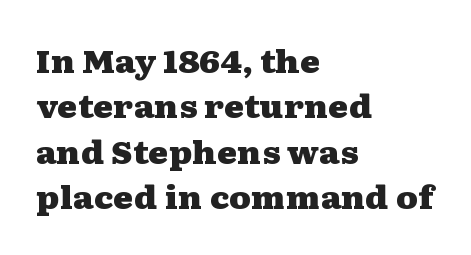
Q: Is the text bold? A: Yes.
Q: Is the text italic (slanted)? A: No, it is upright.
Q: Is the typeface a serif or a sans-serif typeface? A: Serif.
Q: Is the text underlined? A: No.
Q: How is the paragraph aligned? A: Left-aligned.
Q: Is the spacing between letters normal or unusually wide? A: Normal.
Q: Is the spacing between lines tight, normal or loose? A: Normal.
Q: Width (condensed, normal, or wide)? A: Wide.
Q: Stroke contrast? A: Medium.
Q: x-height? A: Medium.
Q: Monospaced? A: No.
